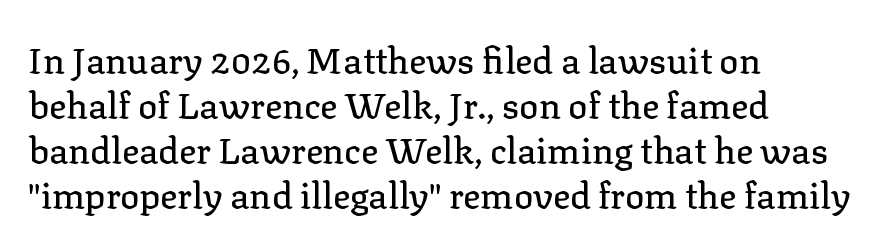
The image shows 36 px serif type, upright; set left-aligned, normal line spacing (1.25x), normal letter spacing, not underlined; low stroke contrast and a medium x-height.
